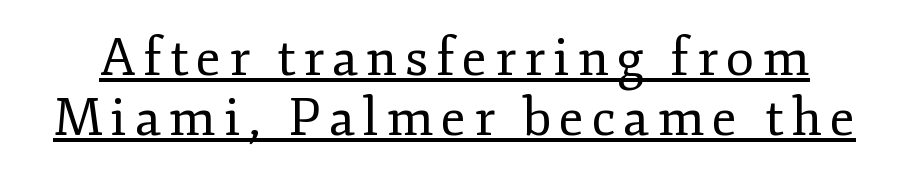
{"serif": "yes", "italic": "no", "bold": "no", "weight": "regular", "width": "normal", "stroke_contrast": "low", "x_height": "small", "monospaced": "no", "underline": "yes", "line_spacing_ratio": 1.16, "glyph_px": 52}
